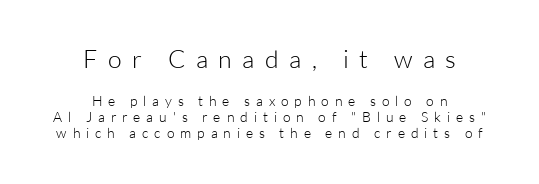
Q: Is the text bold? A: No.
Q: Is the text italic (slanted)? A: No, it is upright.
Q: Is the text underlined? A: No.
Q: How is the paragraph aligned? A: Centered.
Q: Is the spacing between letters normal or unusually wide? A: Unusually wide.
Q: Is the spacing between lines tight, normal or loose? A: Tight.
Q: Which block of text is set in a larger size, the first (top) or the second (bottom)? A: The first (top) one.
